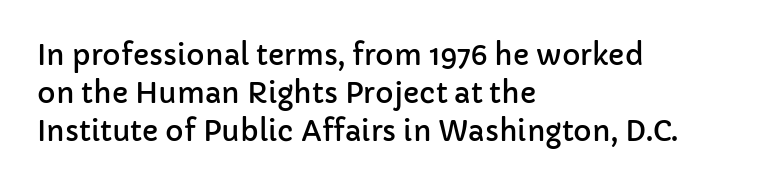
{"serif": "no", "italic": "no", "width": "normal", "stroke_contrast": "low", "x_height": "medium", "monospaced": "no", "underline": "no", "align": "left", "line_spacing": "normal", "line_spacing_ratio": 1.35, "letter_spacing": "normal", "letter_spacing_em": 0.0, "glyph_px": 28}
